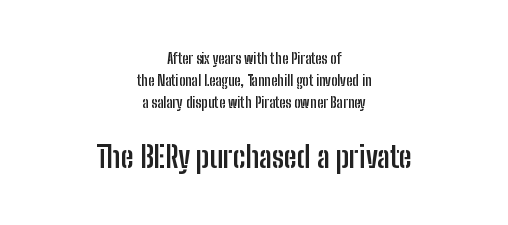
Does the bottom block carry the larger type? Yes, it does. Emphasis by weight is at full strength: bold. Posture: upright roman. Character widths vary here, with narrow letters taking less room than wide ones.
